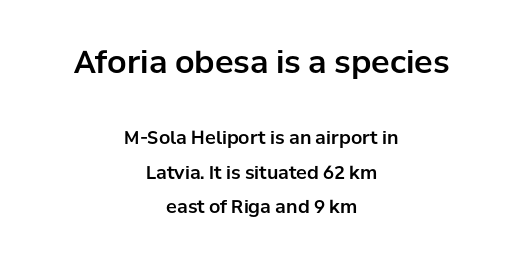
Compared with typical body copy, the letter spacing here is the same. The line-height multiplier appears high, well above default. Note: no serifs on the glyphs. The gap between lines stays unmarked. The lettering stays uniformly vertical, giving the passage a roman look. Top chunk: large. Bottom chunk: small.
